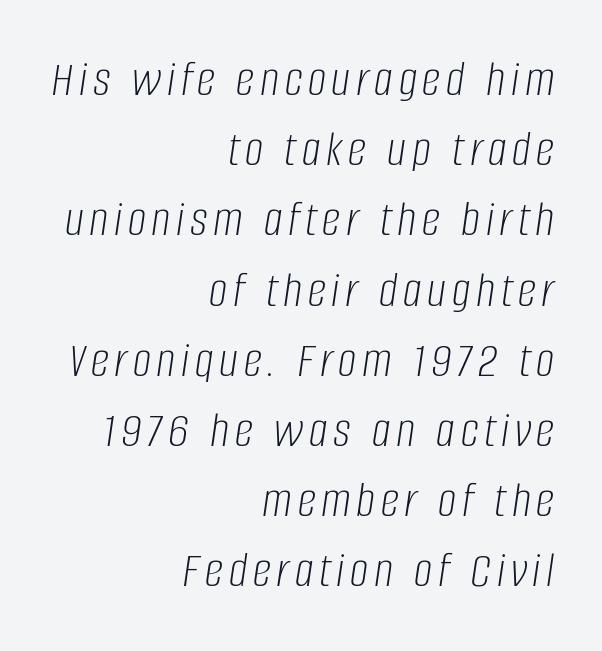
The passage shown stacks its lines at a standard gap. Slanted lettering throughout. Line endings align vertically; line beginnings do not. Do the characters align in a grid? No, the font is proportional. The gap between lines stays unmarked. Bold? No — there's no thickening of the strokes.
